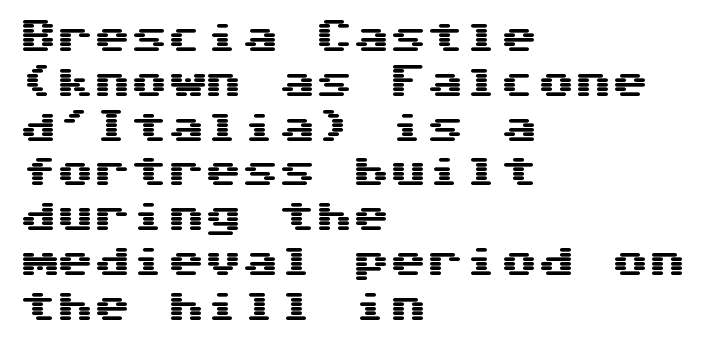
The image shows 37 px wide sans-serif type, upright, monospaced; set left-aligned, line spacing 1.21x, normal letter spacing, not underlined; medium stroke contrast and a medium x-height.
